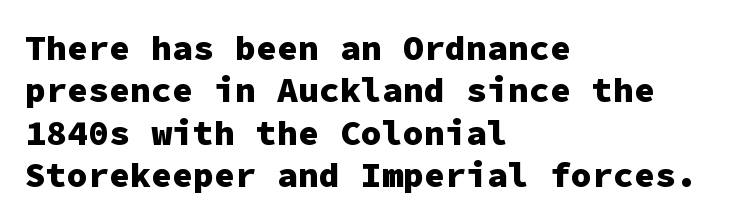
{"serif": "no", "italic": "no", "bold": "yes", "weight": "heavy", "width": "normal", "stroke_contrast": "low", "x_height": "medium", "monospaced": "yes", "underline": "no", "align": "left", "line_spacing_ratio": 1.21, "letter_spacing": "normal", "letter_spacing_em": 0.0, "glyph_px": 35}
